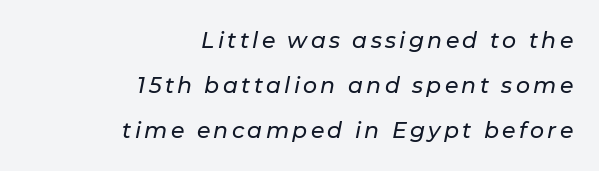
The text block is weighted toward the right margin, trailing off unevenly leftward. The space directly below the letters is spotless. Designer's note — italics engaged. The line-height multiplier appears high, well above default.
